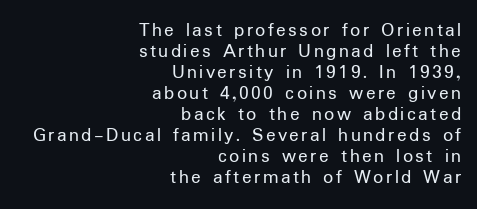
{"italic": "no", "bold": "no", "underline": "no", "align": "right", "line_spacing": "tight", "line_spacing_ratio": 1.05, "glyph_px": 20}
